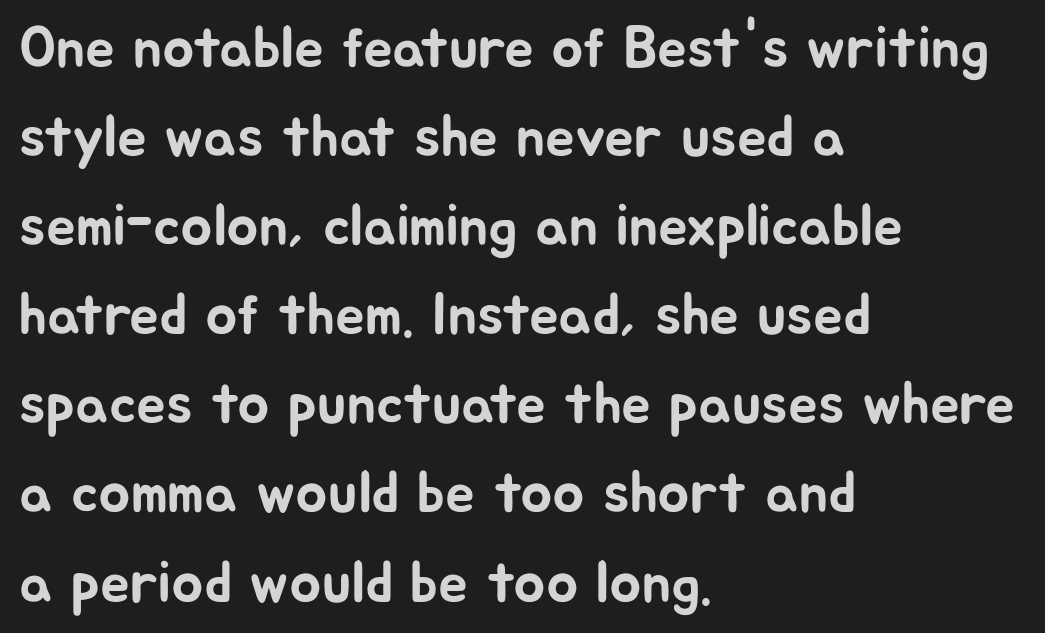
The image shows 59 px sans-serif type, upright; set left-aligned, normal line spacing (1.51x), normal letter spacing, not underlined; low stroke contrast and a medium x-height.
